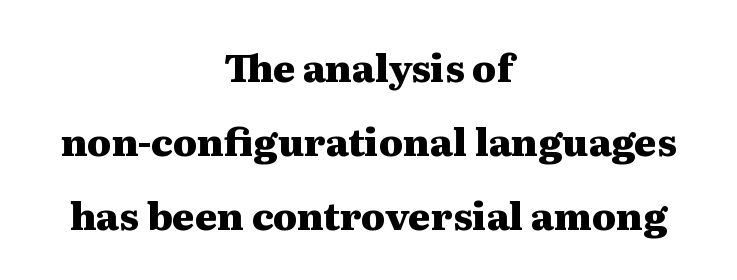
Q: Is the text bold? A: Yes.
Q: Is the text italic (slanted)? A: No, it is upright.
Q: Is the typeface a serif or a sans-serif typeface? A: Serif.
Q: Is the text underlined? A: No.
Q: How is the paragraph aligned? A: Centered.
Q: Is the spacing between letters normal or unusually wide? A: Normal.
Q: Is the spacing between lines tight, normal or loose? A: Loose.
Q: Width (condensed, normal, or wide)? A: Wide.
Q: Stroke contrast? A: Medium.
Q: x-height? A: Medium.
Q: Monospaced? A: No.
